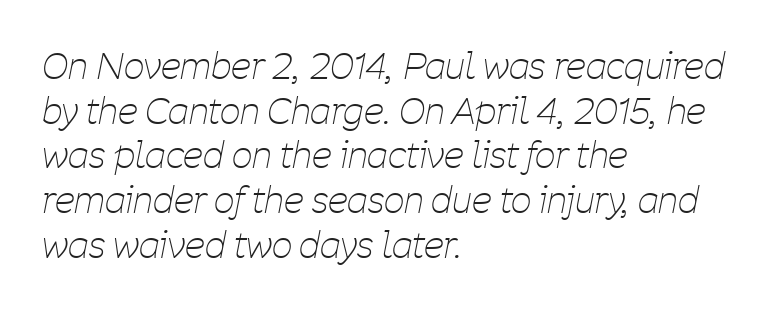
Q: Is the text bold? A: No.
Q: Is the text italic (slanted)? A: Yes, it leans right by about 11 degrees.
Q: Is the text underlined? A: No.
Q: How is the paragraph aligned? A: Left-aligned.
Q: Is the spacing between letters normal or unusually wide? A: Normal.
Q: Width (condensed, normal, or wide)? A: Condensed.
Q: Stroke contrast? A: Low.
Q: x-height? A: Medium.
Q: Monospaced? A: No.
